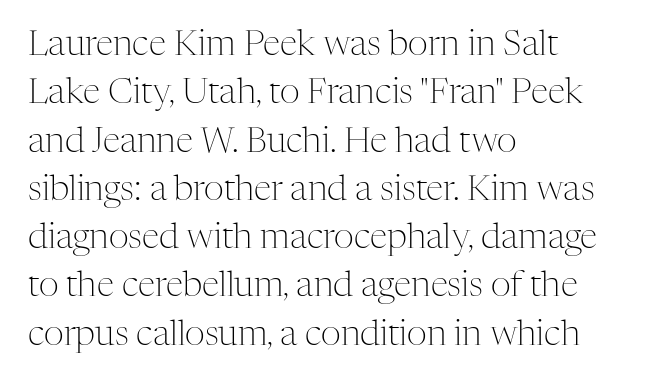
The image shows 35 px light serif type, upright; set left-aligned, normal line spacing (1.38x), normal letter spacing, not underlined; medium stroke contrast and a medium x-height.
